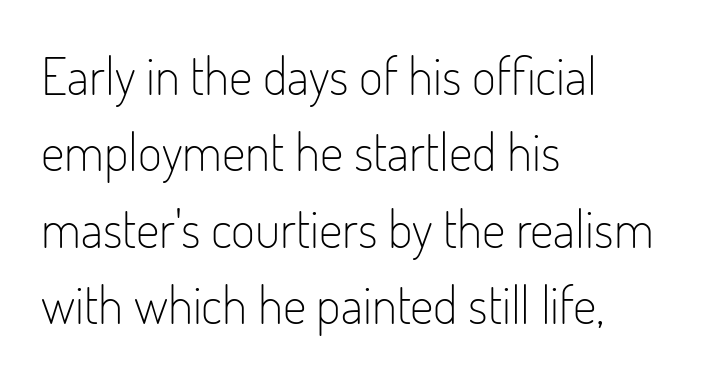
{"serif": "no", "italic": "no", "bold": "no", "weight": "light", "width": "condensed", "stroke_contrast": "low", "x_height": "small", "monospaced": "no", "underline": "no", "align": "left", "line_spacing": "normal", "line_spacing_ratio": 1.47, "letter_spacing": "normal", "letter_spacing_em": 0.0, "glyph_px": 52}
